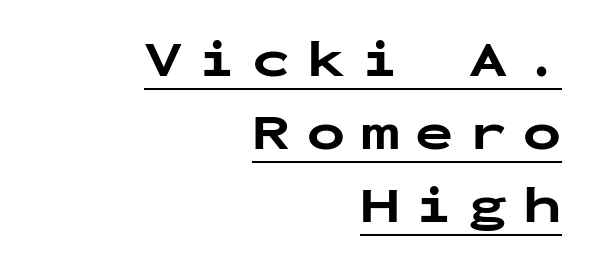
The image shows 51 px bold, wide sans-serif type, upright, monospaced; set right-aligned, normal line spacing (1.43x), unusually wide letter spacing (+0.31 em), underlined; low stroke contrast and a medium x-height.
